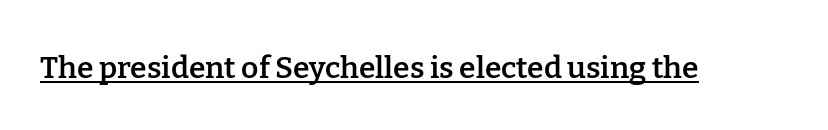
{"serif": "yes", "italic": "no", "bold": "semi", "weight": "semibold", "width": "normal", "stroke_contrast": "low", "x_height": "medium", "monospaced": "no", "underline": "yes", "letter_spacing": "normal", "letter_spacing_em": 0.0, "glyph_px": 30}
